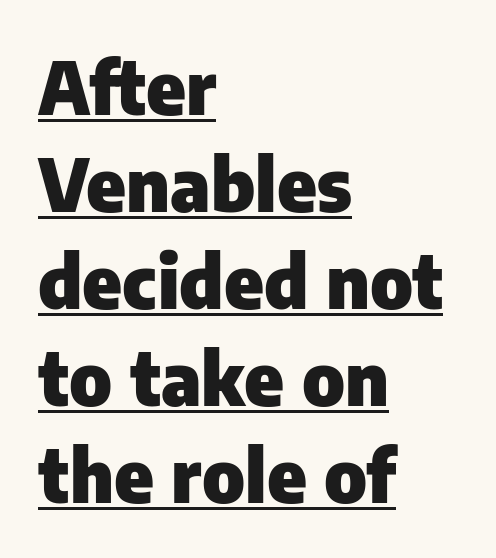
Q: Is the text bold? A: Yes.
Q: Is the text italic (slanted)? A: No, it is upright.
Q: Is the typeface a serif or a sans-serif typeface? A: Sans-serif.
Q: Is the text underlined? A: Yes.
Q: How is the paragraph aligned? A: Left-aligned.
Q: Is the spacing between letters normal or unusually wide? A: Normal.
Q: Is the spacing between lines tight, normal or loose? A: Normal.
Q: Width (condensed, normal, or wide)? A: Normal.
Q: Stroke contrast? A: Low.
Q: x-height? A: Medium.
Q: Monospaced? A: No.
